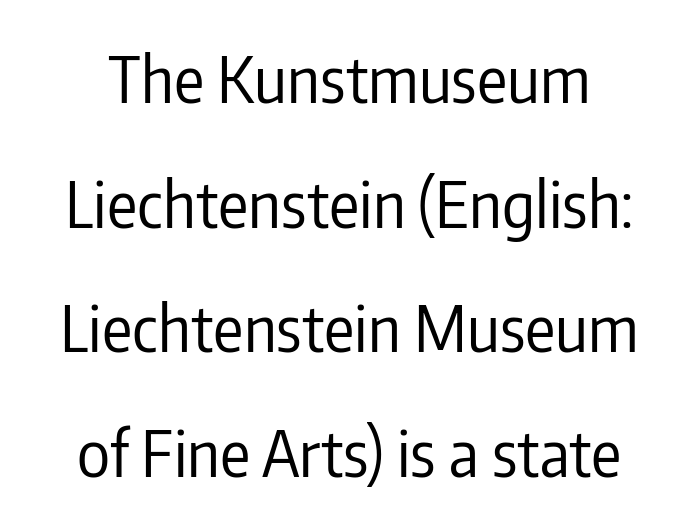
Q: Is the text bold? A: No.
Q: Is the text italic (slanted)? A: No, it is upright.
Q: Is the typeface a serif or a sans-serif typeface? A: Sans-serif.
Q: Is the text underlined? A: No.
Q: Is the spacing between letters normal or unusually wide? A: Normal.
Q: Is the spacing between lines tight, normal or loose? A: Loose.
Q: Width (condensed, normal, or wide)? A: Condensed.
Q: Stroke contrast? A: Low.
Q: x-height? A: Medium.
Q: Monospaced? A: No.
